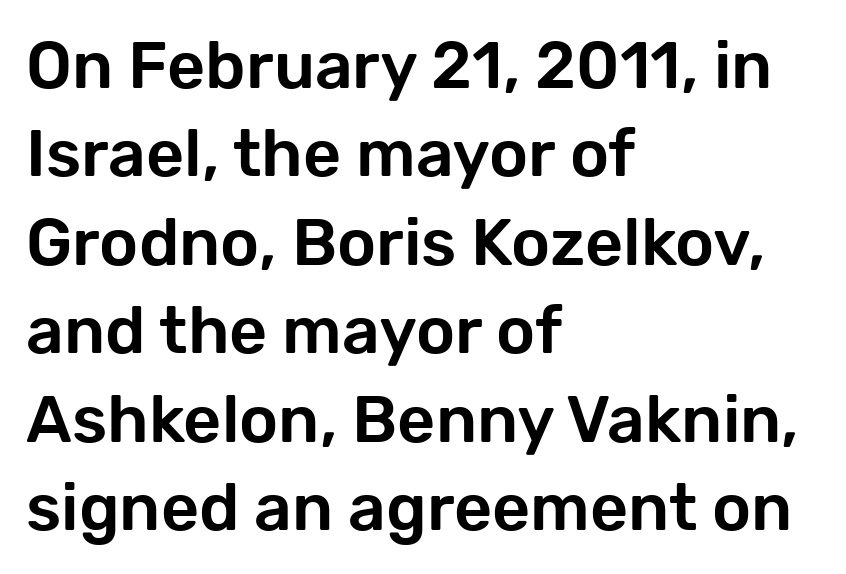
Is the letter spacing exaggerated? No — it looks like the ordinary default. The baseline area is clear. The text was rendered using a sans face with plain stroke endings. Notice how the passage keeps a crisp vertical edge on the left only.
